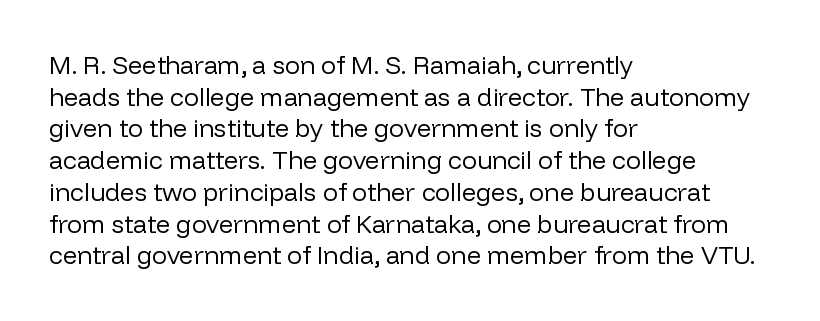
{"italic": "no", "bold": "no", "underline": "no", "align": "left", "line_spacing": "normal", "line_spacing_ratio": 1.27, "letter_spacing": "normal", "letter_spacing_em": 0.0, "glyph_px": 25}
